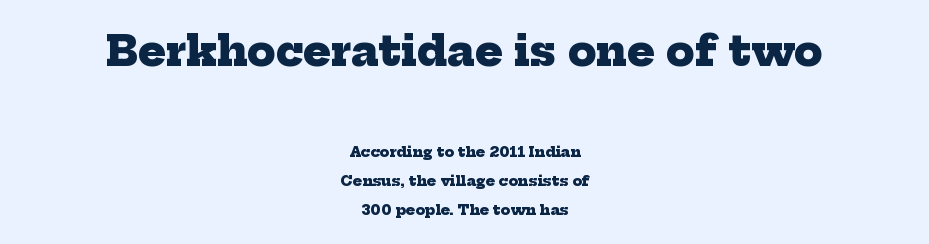
Q: Is the text bold? A: Yes.
Q: Is the typeface a serif or a sans-serif typeface? A: Serif.
Q: Is the text underlined? A: No.
Q: How is the paragraph aligned? A: Centered.
Q: Is the spacing between letters normal or unusually wide? A: Normal.
Q: Is the spacing between lines tight, normal or loose? A: Loose.
Q: Which block of text is set in a larger size, the first (top) or the second (bottom)? A: The first (top) one.
Q: Width (condensed, normal, or wide)? A: Normal.
Q: Stroke contrast? A: Low.
Q: x-height? A: Medium.
Q: Monospaced? A: No.
